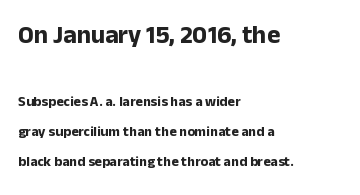
{"italic": "no", "bold": "yes", "underline": "no", "align": "left", "line_spacing": "loose", "line_spacing_ratio": 2.16, "letter_spacing": "normal", "letter_spacing_em": 0.0, "larger_block": "first", "size_ratio": 1.79, "glyph_px": 25}
